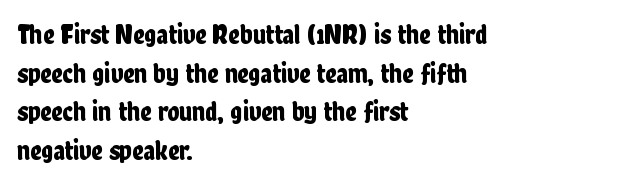
The image shows 28 px condensed sans-serif type, upright; set left-aligned, normal line spacing (1.38x), normal letter spacing, not underlined; low stroke contrast and a medium x-height.
